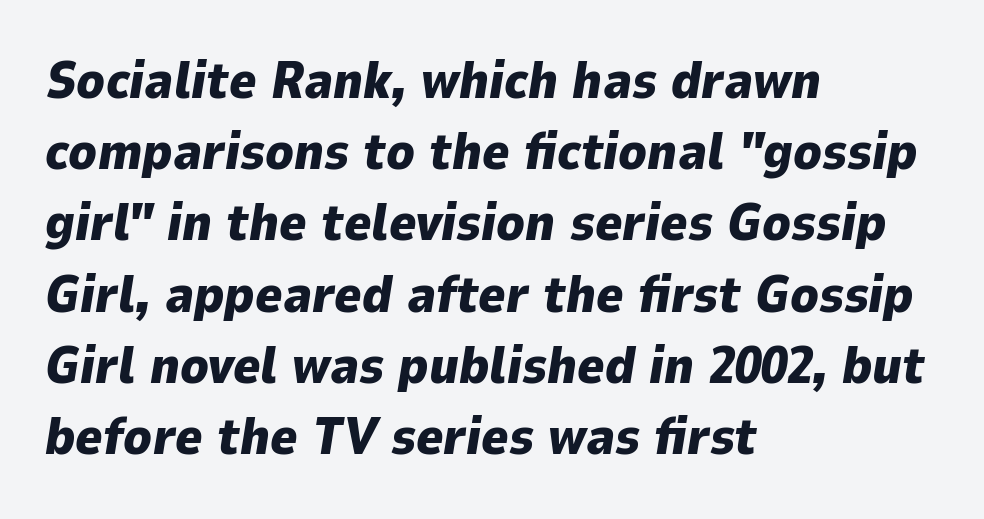
Q: Is the text bold? A: Yes.
Q: Is the text italic (slanted)? A: Yes, it leans right by about 9 degrees.
Q: Is the text underlined? A: No.
Q: How is the paragraph aligned? A: Left-aligned.
Q: Is the spacing between letters normal or unusually wide? A: Normal.
Q: Is the spacing between lines tight, normal or loose? A: Normal.
Q: Width (condensed, normal, or wide)? A: Normal.
Q: Stroke contrast? A: Low.
Q: x-height? A: Medium.
Q: Monospaced? A: No.
